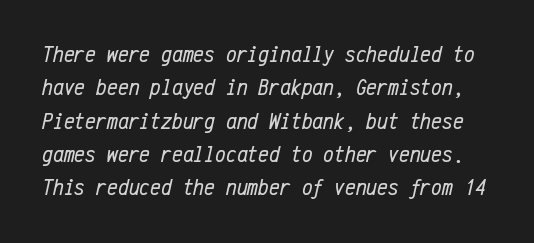
Q: Is the text bold? A: No.
Q: Is the text italic (slanted)? A: Yes, it leans right by about 12 degrees.
Q: Is the text underlined? A: No.
Q: Is the spacing between letters normal or unusually wide? A: Normal.
Q: Is the spacing between lines tight, normal or loose? A: Normal.
